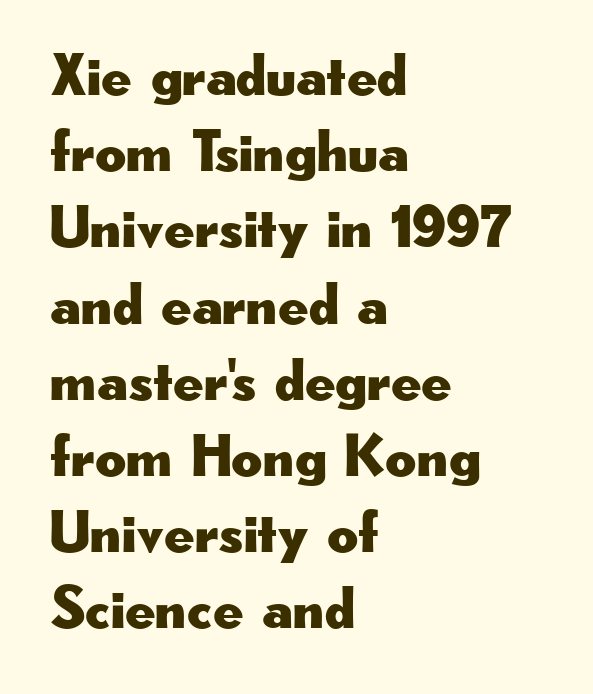
The image shows 60 px wide sans-serif type, upright; set left-aligned, normal line spacing (1.27x), normal letter spacing, not underlined; low stroke contrast and a small x-height.
